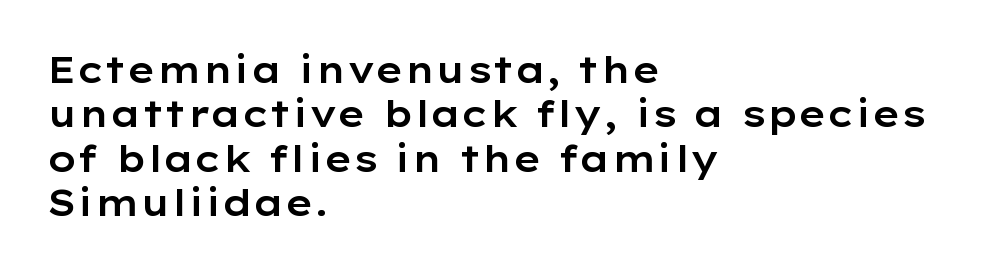
Q: Is the text italic (slanted)? A: No, it is upright.
Q: Is the typeface a serif or a sans-serif typeface? A: Sans-serif.
Q: Is the text underlined? A: No.
Q: How is the paragraph aligned? A: Left-aligned.
Q: Is the spacing between letters normal or unusually wide? A: Normal.
Q: Width (condensed, normal, or wide)? A: Wide.
Q: Stroke contrast? A: Low.
Q: x-height? A: Medium.
Q: Monospaced? A: No.
